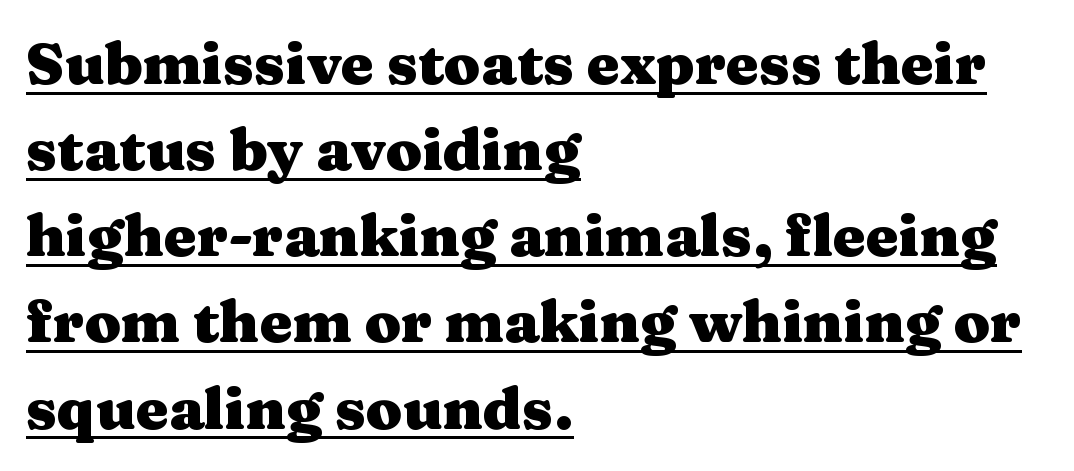
Q: Is the text bold? A: Yes.
Q: Is the text italic (slanted)? A: No, it is upright.
Q: Is the typeface a serif or a sans-serif typeface? A: Serif.
Q: Is the text underlined? A: Yes.
Q: How is the paragraph aligned? A: Left-aligned.
Q: Is the spacing between letters normal or unusually wide? A: Normal.
Q: Is the spacing between lines tight, normal or loose? A: Normal.
Q: Width (condensed, normal, or wide)? A: Wide.
Q: Stroke contrast? A: Medium.
Q: x-height? A: Medium.
Q: Monospaced? A: No.
